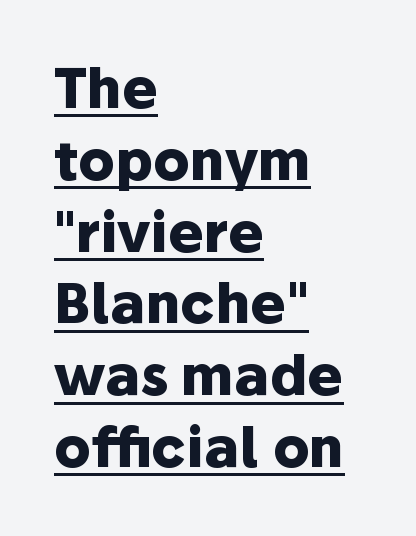
Heavy, bold letterforms. You can see a thin bar hugging the bottom of the glyphs. Character widths vary here, with narrow letters taking less room than wide ones. Every stem runs plumb, perpendicular to the baseline.
